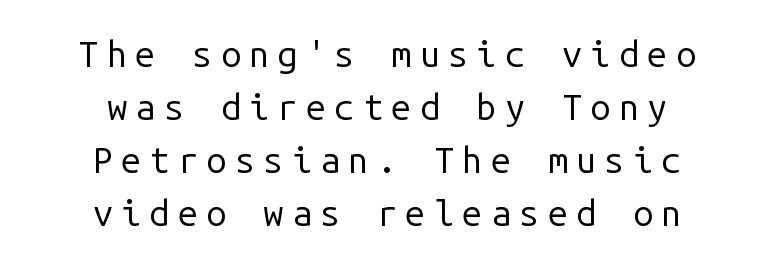
Descender tails drop into unmarked territory. I'd call this a sans setting — the letters go barefoot. Posture: straight, roman, zero tilt. Summary of weight: not heavy and not bold. Centered paragraph, ragged on both sides.
